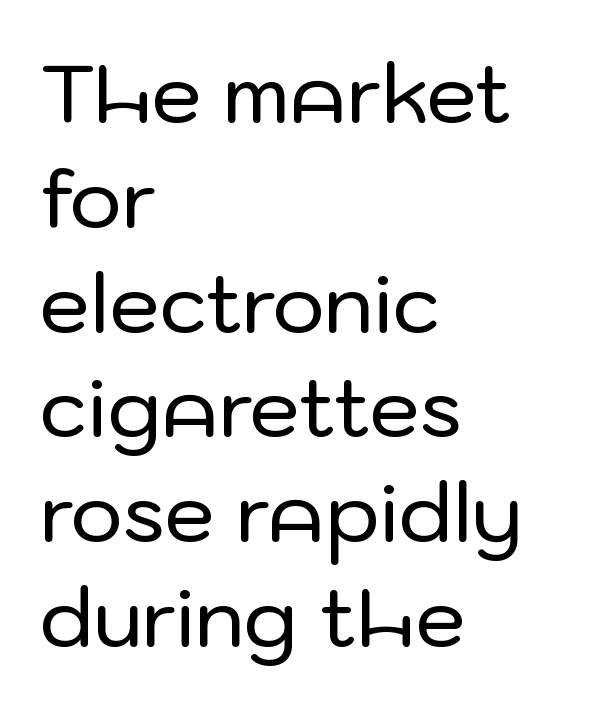
{"serif": "no", "italic": "no", "width": "normal", "stroke_contrast": "low", "x_height": "medium", "monospaced": "no", "underline": "no", "align": "left", "line_spacing": "normal", "line_spacing_ratio": 1.31, "letter_spacing": "normal", "letter_spacing_em": 0.0, "glyph_px": 80}
